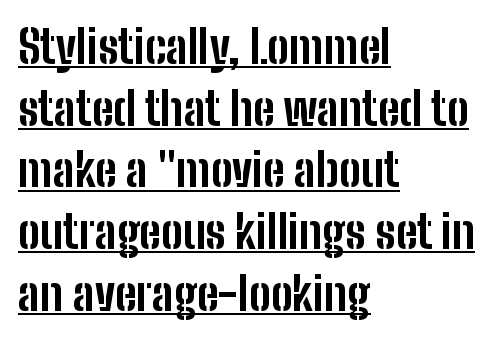
These lines are composed in type without serifs. Is this a fixed-width face? No — the glyphs have proportional, varying widths. Quick note: not italic, upright. Visually the block forms a straight wall on the left and a jagged coastline on the right. The lines sit at an ordinary, default distance from one another.
